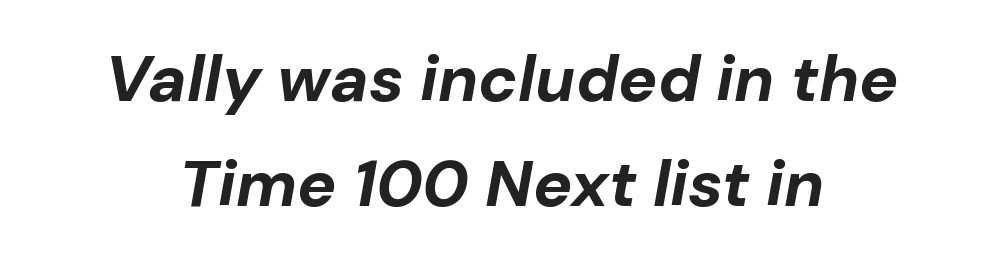
Q: Is the text bold? A: Yes.
Q: Is the text italic (slanted)? A: Yes, it leans right by about 10 degrees.
Q: Is the text underlined? A: No.
Q: Is the spacing between letters normal or unusually wide? A: Normal.
Q: Is the spacing between lines tight, normal or loose? A: Normal.
Q: Width (condensed, normal, or wide)? A: Normal.
Q: Stroke contrast? A: Low.
Q: x-height? A: Medium.
Q: Monospaced? A: No.
